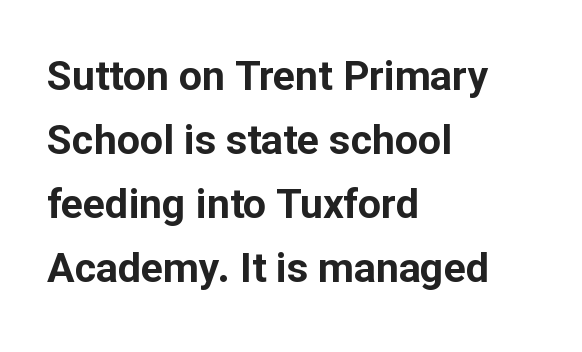
These lines are composed in type without serifs. Vertically, the passage feels balanced, rows spaced as you'd expect. In CSS terms this would be text-align: left. Words appear dense and cohesive because spacing is normal. Varying glyph widths throughout — classic text-font behaviour. Rendered with straight, roman letterforms.
